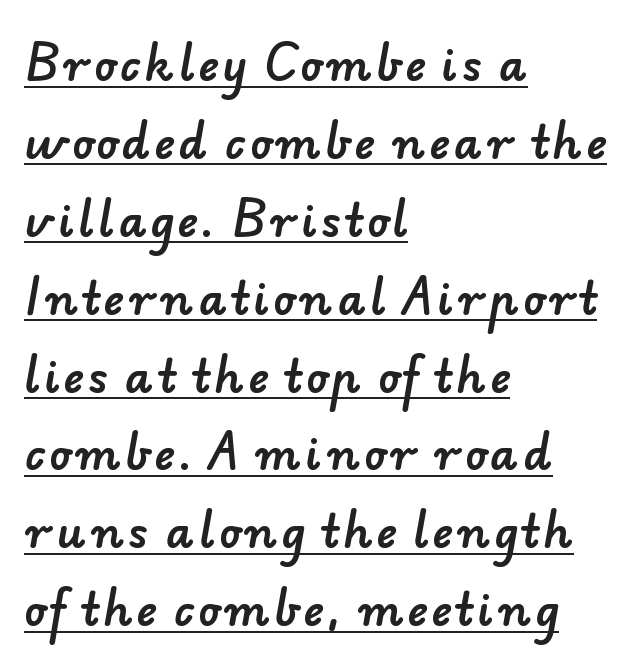
The image shows 44 px sans-serif type; set left-aligned, line spacing 1.77x, underlined; low stroke contrast and a small x-height.
